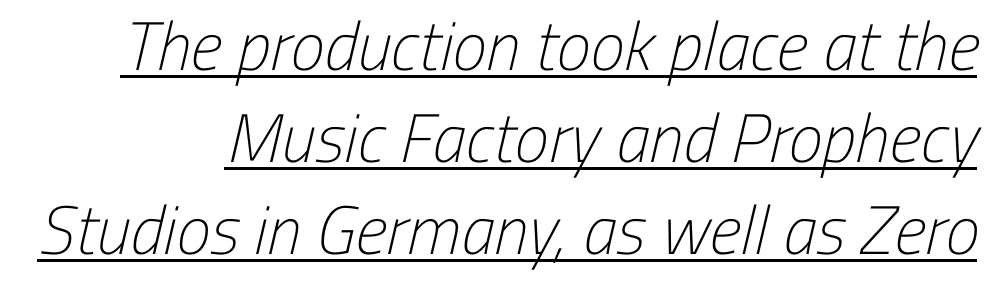
Quick note: interline space is typical. Observe the ordinary spacing: letters are neighbours, not strangers. The letters look calm and open, with moderate or lighter stems. Note: no serifs on the glyphs.
